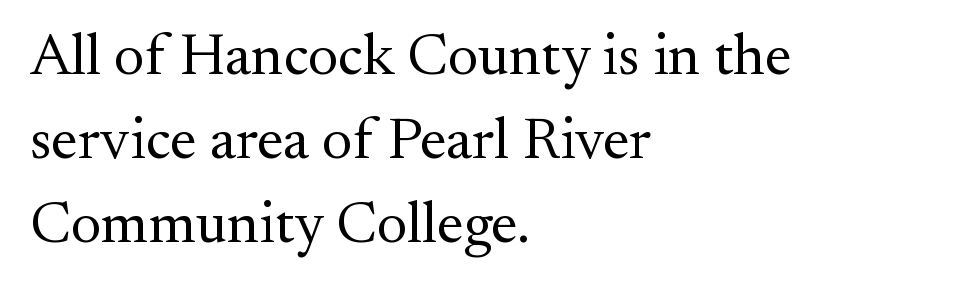
{"serif": "yes", "italic": "no", "bold": "no", "weight": "regular", "width": "normal", "stroke_contrast": "medium", "x_height": "small", "monospaced": "no", "underline": "no", "align": "left", "line_spacing": "normal", "line_spacing_ratio": 1.42, "letter_spacing": "normal", "letter_spacing_em": 0.0, "glyph_px": 59}
